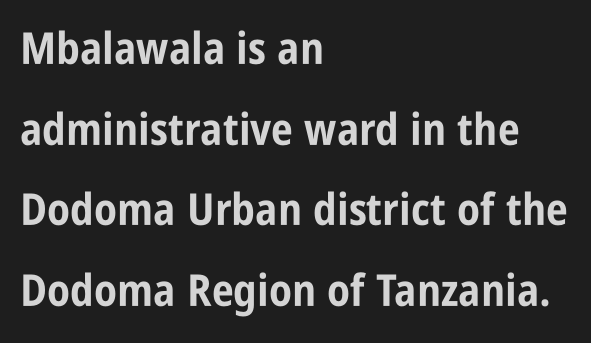
The image shows 44 px bold, condensed sans-serif type, upright; set left-aligned, line spacing 1.83x, normal letter spacing, not underlined; low stroke contrast and a large x-height.
